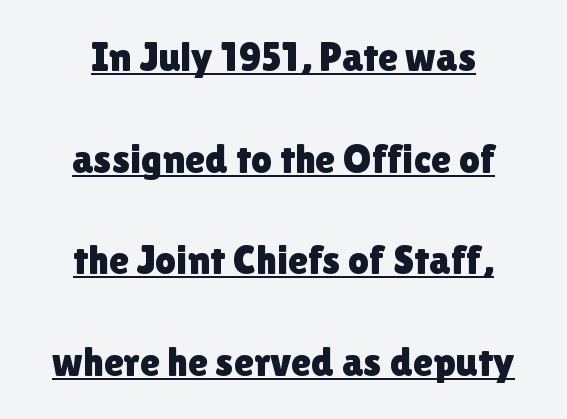
Q: Is the text italic (slanted)? A: No, it is upright.
Q: Is the typeface a serif or a sans-serif typeface? A: Sans-serif.
Q: Is the text underlined? A: Yes.
Q: How is the paragraph aligned? A: Centered.
Q: Is the spacing between letters normal or unusually wide? A: Normal.
Q: Is the spacing between lines tight, normal or loose? A: Loose.
Q: Width (condensed, normal, or wide)? A: Normal.
Q: Stroke contrast? A: Low.
Q: x-height? A: Medium.
Q: Monospaced? A: No.
